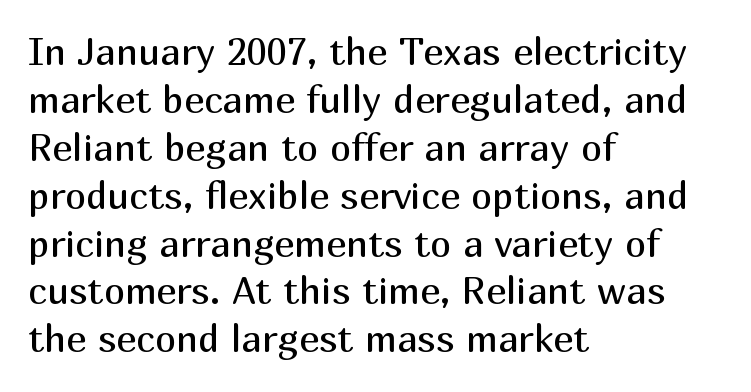
These lines stack with their left ends in a neat column. Rendered with straight, roman letterforms. What stands out about the letter spacing? Nothing — it is the standard amount. The vertical gap from one line to the next is medium. No word sits above an underline. Varying glyph widths throughout — classic text-font behaviour.
